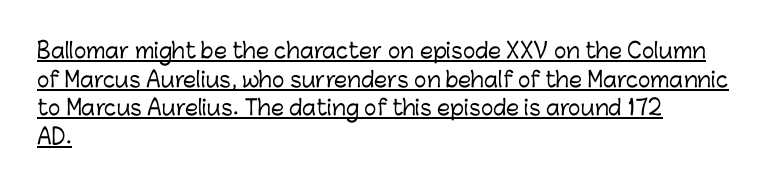
{"italic": "no", "underline": "yes", "align": "left", "line_spacing": "normal", "line_spacing_ratio": 1.36, "letter_spacing": "normal", "letter_spacing_em": 0.0, "glyph_px": 21}
